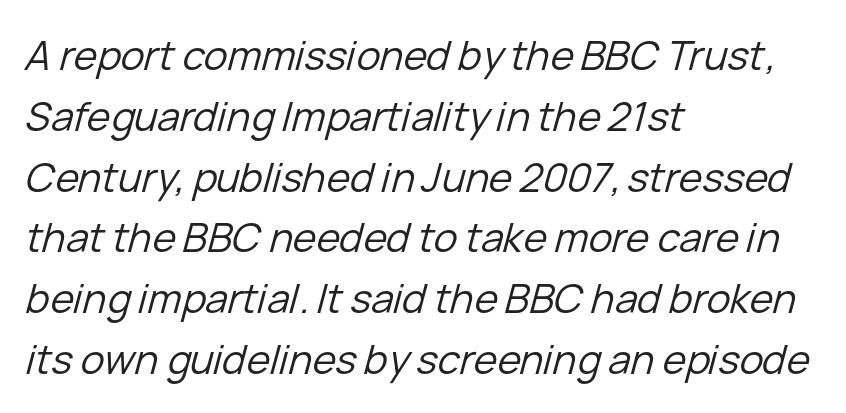
The face looks like a standard text weight, possibly lighter. The ragged edge is on the right, which tells us the setting is flush left. The lettering tilts uniformly, giving the passage an italic look. Nothing unusual about the tracking: characters are spaced as the font intends. Has an underline been added? It has not. The rows are spaced the way most documents space them.
